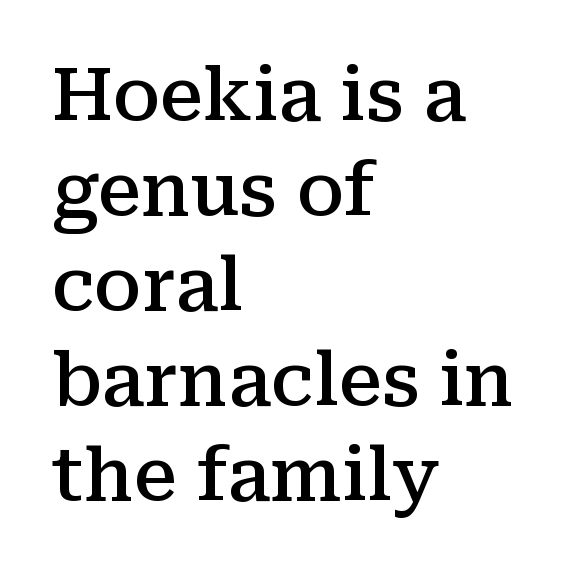
Q: Is the text bold? A: Semi-bold.
Q: Is the text italic (slanted)? A: No, it is upright.
Q: Is the typeface a serif or a sans-serif typeface? A: Serif.
Q: Is the text underlined? A: No.
Q: How is the paragraph aligned? A: Left-aligned.
Q: Is the spacing between letters normal or unusually wide? A: Normal.
Q: Is the spacing between lines tight, normal or loose? A: Normal.
Q: Width (condensed, normal, or wide)? A: Normal.
Q: Stroke contrast? A: Medium.
Q: x-height? A: Medium.
Q: Monospaced? A: No.
